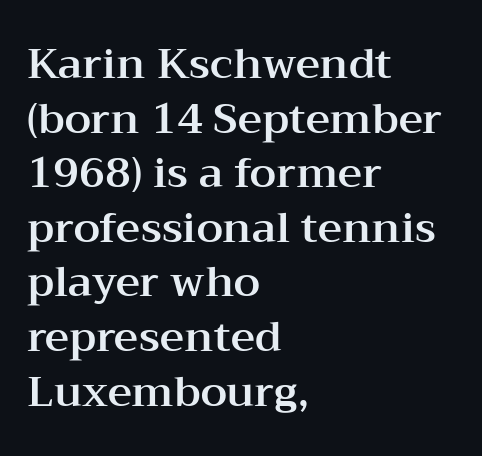
{"serif": "yes", "italic": "no", "width": "wide", "stroke_contrast": "medium", "x_height": "medium", "monospaced": "no", "underline": "no", "align": "left", "line_spacing": "normal", "line_spacing_ratio": 1.3, "letter_spacing": "normal", "letter_spacing_em": 0.0, "glyph_px": 42}
